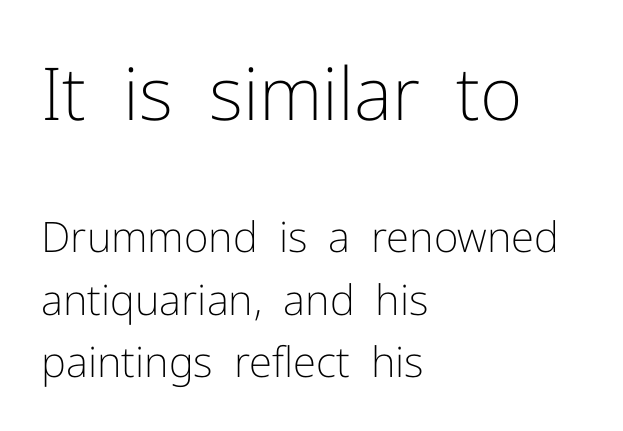
The image shows 73 px light sans-serif type, upright; set left-aligned, normal line spacing (1.48x), normal letter spacing, not underlined; the first (top) block is 1.74x larger; low stroke contrast and a medium x-height.
